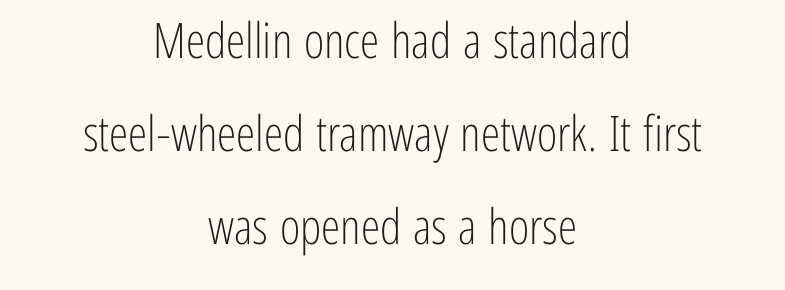
Teacher's note: observe the equal gaps on both sides — that is centered alignment. Spacing between characters is what you'd get straight out of the box. Is this a fixed-width face? No — the glyphs have proportional, varying widths. The text was rendered using a sans face with plain stroke endings. Successive baselines arrive slowly, with a big drop between each. Think standard paragraph weight, or any step lighter than that.
